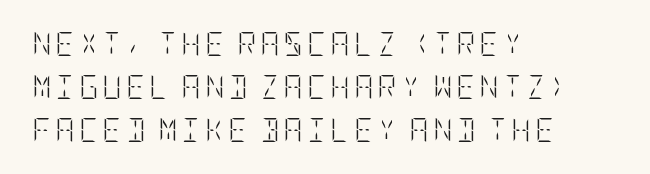
Q: Is the text bold? A: No.
Q: Is the text italic (slanted)? A: No, it is upright.
Q: Is the text underlined? A: No.
Q: How is the paragraph aligned? A: Left-aligned.
